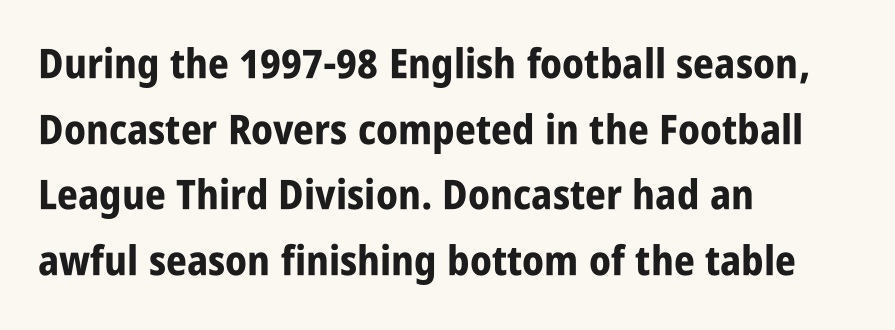
{"serif": "no", "italic": "no", "bold": "yes", "weight": "bold", "width": "condensed", "stroke_contrast": "low", "x_height": "large", "monospaced": "no", "underline": "no", "align": "left", "line_spacing": "normal", "line_spacing_ratio": 1.6, "letter_spacing": "normal", "letter_spacing_em": 0.0, "glyph_px": 41}
